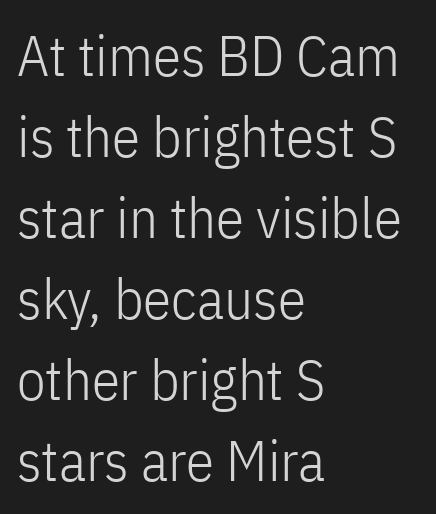
The image shows 57 px light, condensed sans-serif type, upright; set left-aligned, normal line spacing (1.42x), normal letter spacing, not underlined; low stroke contrast and a medium x-height.
